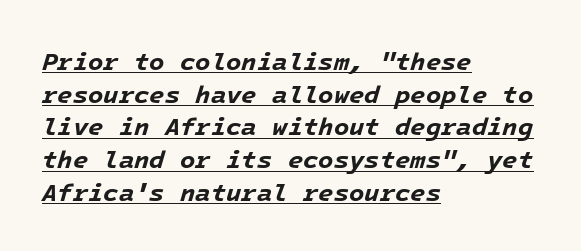
The rendering uses the underline text-decoration. Tracking here is standard; glyphs follow each other at the usual distance. Each line starts at the same left margin while the right side varies. Each glyph is drawn with heavy, bold strokes.
